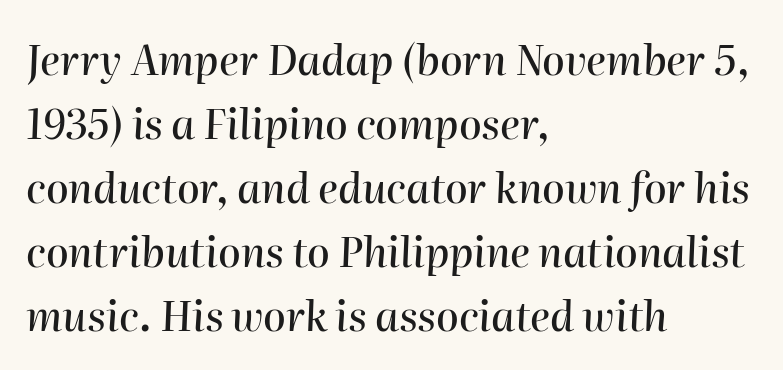
Q: Is the text italic (slanted)? A: Yes, it leans right by about 2 degrees.
Q: Is the text underlined? A: No.
Q: How is the paragraph aligned? A: Left-aligned.
Q: Is the spacing between letters normal or unusually wide? A: Normal.
Q: Is the spacing between lines tight, normal or loose? A: Normal.
Q: Width (condensed, normal, or wide)? A: Normal.
Q: Stroke contrast? A: High.
Q: x-height? A: Medium.
Q: Monospaced? A: No.
